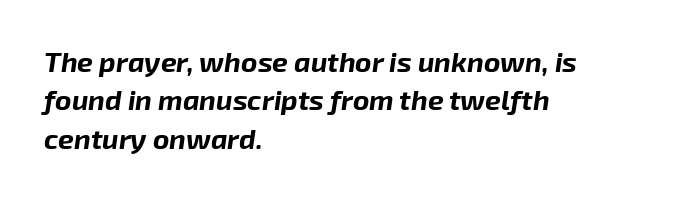
The image shows 28 px bold type, italic (leaning right); set left-aligned, normal line spacing (1.37x), normal letter spacing, not underlined; low stroke contrast and a medium x-height.
